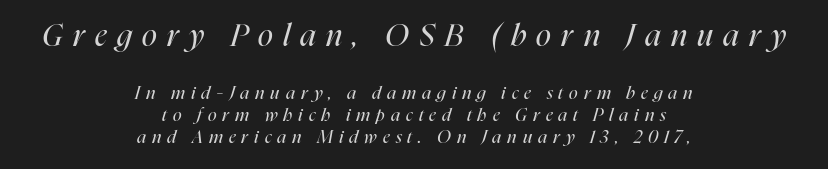
The image shows 31 px regular-weight, condensed type, italic (leaning right); set centered, line spacing 1.23x, unusually wide letter spacing (+0.33 em), not underlined; the first (top) block is 1.72x larger; high stroke contrast and a medium x-height.
